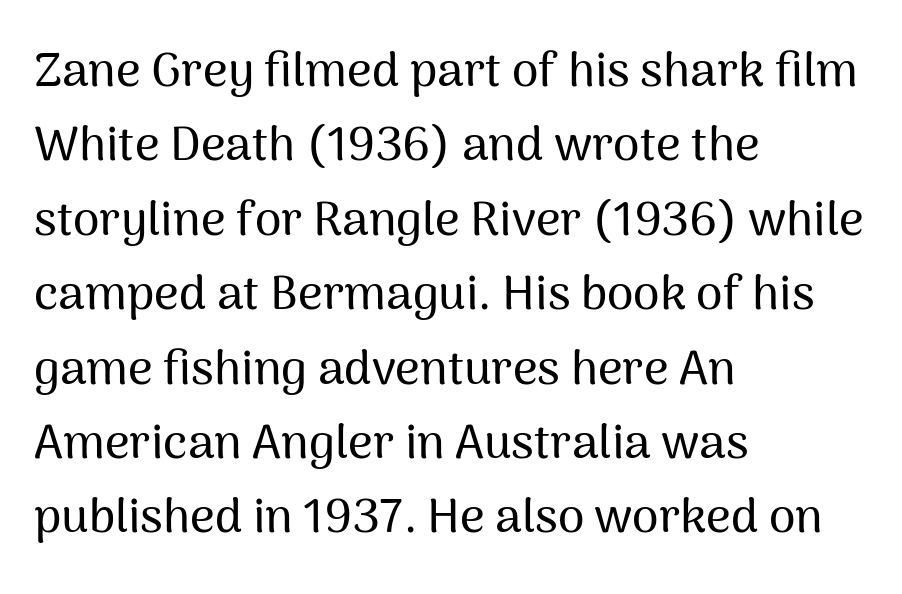
The image shows 48 px sans-serif type, upright; set left-aligned, normal line spacing (1.55x), normal letter spacing, not underlined; medium stroke contrast and a medium x-height.
